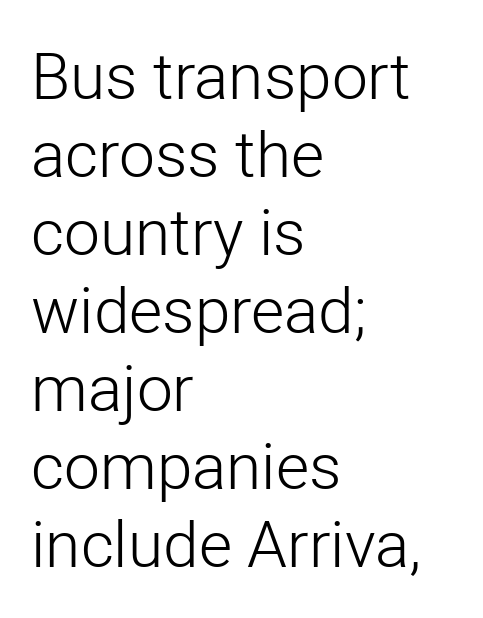
The image shows 64 px light sans-serif type, upright; set left-aligned, line spacing 1.22x, normal letter spacing, not underlined; low stroke contrast and a medium x-height.
